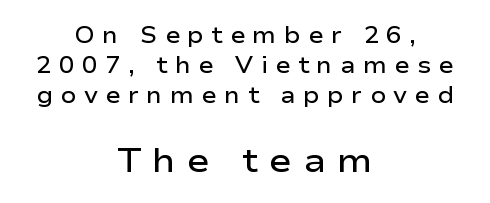
{"serif": "no", "italic": "no", "bold": "semi", "weight": "semibold", "width": "wide", "stroke_contrast": "low", "x_height": "medium", "monospaced": "no", "underline": "no", "align": "center", "line_spacing": "normal", "line_spacing_ratio": 1.31, "letter_spacing": "wide", "letter_spacing_em": 0.32, "larger_block": "second", "size_ratio": 1.48, "glyph_px": 34}
